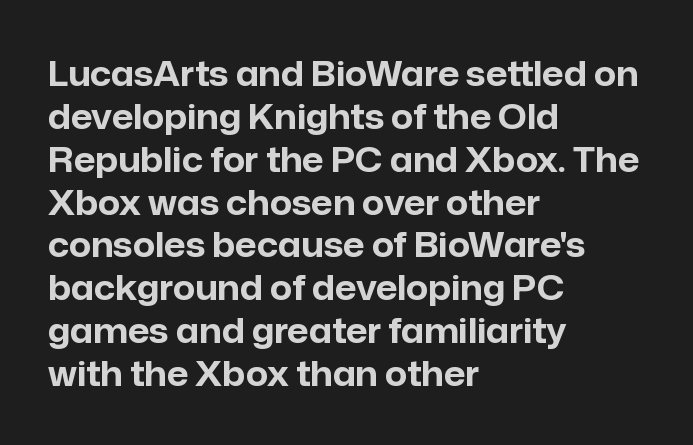
The image shows 34 px bold sans-serif type, upright; set left-aligned, normal line spacing (1.26x), normal letter spacing, not underlined; low stroke contrast and a medium x-height.
